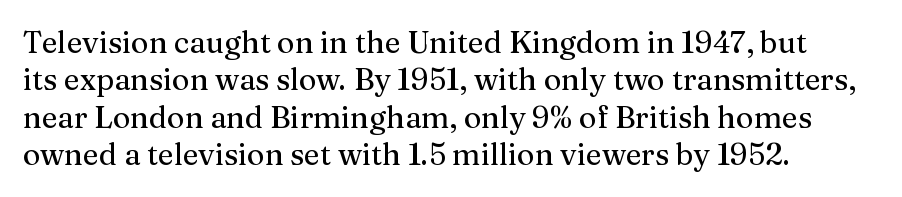
Q: Is the text italic (slanted)? A: No, it is upright.
Q: Is the typeface a serif or a sans-serif typeface? A: Serif.
Q: Is the text underlined? A: No.
Q: How is the paragraph aligned? A: Left-aligned.
Q: Is the spacing between letters normal or unusually wide? A: Normal.
Q: Is the spacing between lines tight, normal or loose? A: Normal.
Q: Width (condensed, normal, or wide)? A: Normal.
Q: Stroke contrast? A: Medium.
Q: x-height? A: Medium.
Q: Monospaced? A: No.
